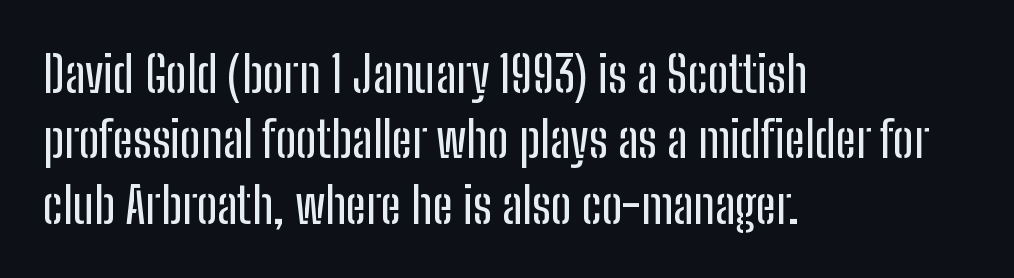
The image shows 50 px condensed sans-serif type, upright; set left-aligned, normal line spacing (1.31x), normal letter spacing, not underlined; low stroke contrast and a medium x-height.
